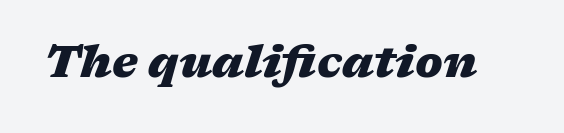
Q: Is the text bold? A: Yes.
Q: Is the text italic (slanted)? A: Yes, it leans right by about 17 degrees.
Q: Is the text underlined? A: No.
Q: Is the spacing between letters normal or unusually wide? A: Normal.
Q: Width (condensed, normal, or wide)? A: Wide.
Q: Stroke contrast? A: Medium.
Q: x-height? A: Medium.
Q: Monospaced? A: No.
